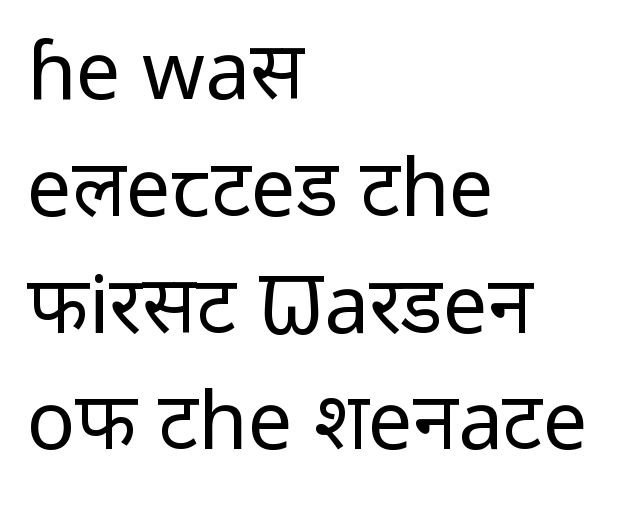
Q: Is the text bold? A: No.
Q: Is the text italic (slanted)? A: No, it is upright.
Q: Is the typeface a serif or a sans-serif typeface? A: Sans-serif.
Q: Is the text underlined? A: No.
Q: How is the paragraph aligned? A: Left-aligned.
Q: Is the spacing between letters normal or unusually wide? A: Normal.
Q: Is the spacing between lines tight, normal or loose? A: Normal.
Q: Width (condensed, normal, or wide)? A: Normal.
Q: Stroke contrast? A: Low.
Q: x-height? A: Medium.
Q: Monospaced? A: No.
